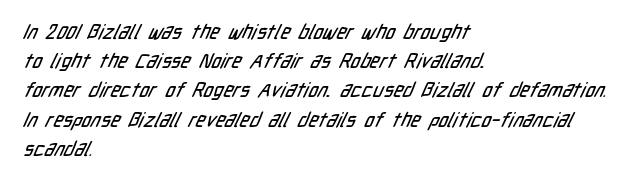
Q: Is the text underlined? A: No.
Q: How is the paragraph aligned? A: Left-aligned.
Q: Is the spacing between letters normal or unusually wide? A: Normal.
Q: Is the spacing between lines tight, normal or loose? A: Normal.
